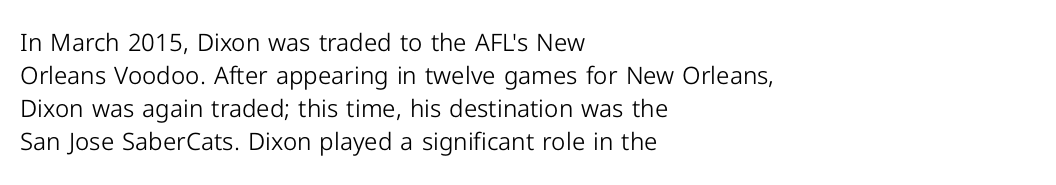
Q: Is the text bold? A: No.
Q: Is the text italic (slanted)? A: No, it is upright.
Q: Is the text underlined? A: No.
Q: How is the paragraph aligned? A: Left-aligned.
Q: Is the spacing between letters normal or unusually wide? A: Normal.
Q: Is the spacing between lines tight, normal or loose? A: Normal.
